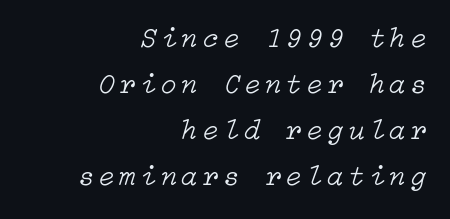
Yep, that's italic — everything's leaning. Is the block centered? No — it sits flush against the right margin. The strokes carry an ordinary text weight at most. The glyphs are unaccompanied by any horizontal stroke below them. Normally led — the rows are evenly, conventionally spaced.
